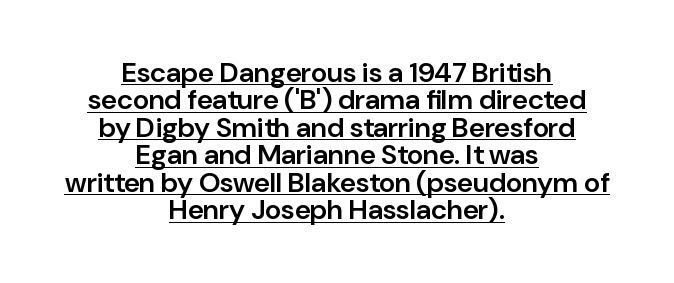
Q: Is the text bold? A: Semi-bold.
Q: Is the text italic (slanted)? A: No, it is upright.
Q: Is the typeface a serif or a sans-serif typeface? A: Sans-serif.
Q: Is the text underlined? A: Yes.
Q: How is the paragraph aligned? A: Centered.
Q: Is the spacing between letters normal or unusually wide? A: Normal.
Q: Is the spacing between lines tight, normal or loose? A: Tight.
Q: Width (condensed, normal, or wide)? A: Normal.
Q: Stroke contrast? A: Low.
Q: x-height? A: Medium.
Q: Monospaced? A: No.
